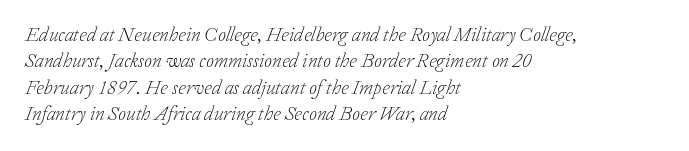
The image shows 20 px text type, italic (leaning right); set left-aligned, normal line spacing (1.32x), normal letter spacing, not underlined.
